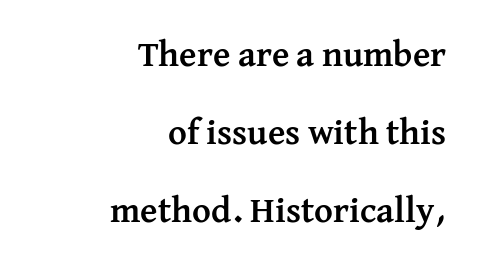
Q: Is the text bold? A: Yes.
Q: Is the text italic (slanted)? A: No, it is upright.
Q: Is the typeface a serif or a sans-serif typeface? A: Serif.
Q: Is the text underlined? A: No.
Q: How is the paragraph aligned? A: Right-aligned.
Q: Is the spacing between letters normal or unusually wide? A: Normal.
Q: Is the spacing between lines tight, normal or loose? A: Loose.
Q: Width (condensed, normal, or wide)? A: Normal.
Q: Stroke contrast? A: Medium.
Q: x-height? A: Medium.
Q: Monospaced? A: No.
